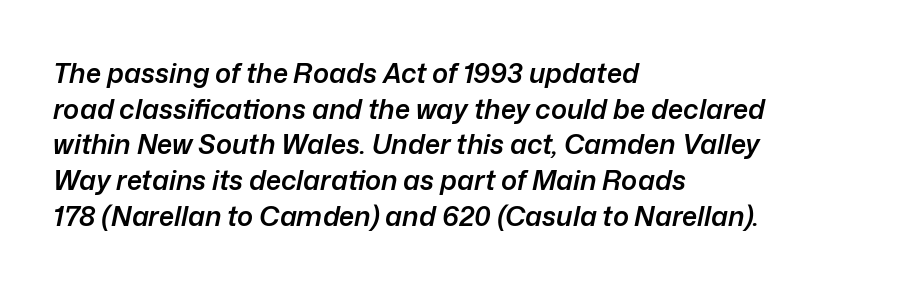
{"italic": "yes", "lean": "right", "slant_degrees": 12, "bold": "semi", "underline": "no", "align": "left", "line_spacing": "normal", "line_spacing_ratio": 1.32, "letter_spacing": "normal", "letter_spacing_em": 0.0, "glyph_px": 27}
